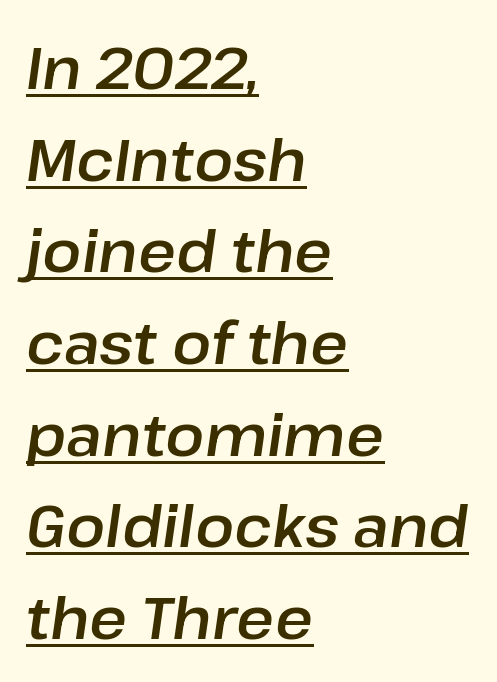
This rendering features underlined lettering. Inter-character spacing is left at the font's built-in metrics. These lines are rendered in a variable-pitch font. The text block is weighted toward the left margin, trailing off unevenly rightward. It's the slanting kind of type. Vertically, the passage feels balanced, rows spaced as you'd expect.
